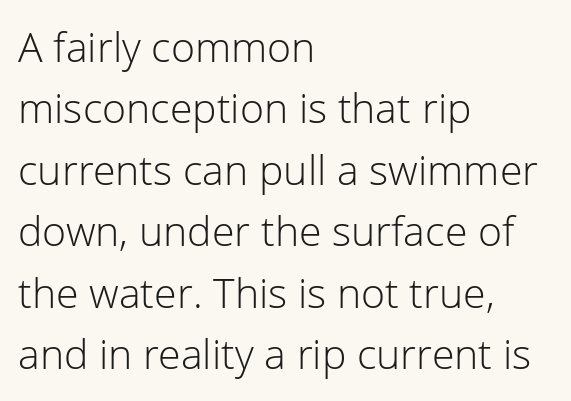
{"serif": "no", "italic": "no", "bold": "no", "weight": "light", "width": "normal", "stroke_contrast": "low", "x_height": "medium", "monospaced": "no", "underline": "no", "align": "left", "line_spacing": "normal", "line_spacing_ratio": 1.5, "letter_spacing": "normal", "letter_spacing_em": 0.0, "glyph_px": 41}
